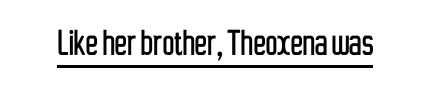
The image shows 41 px condensed sans-serif type, upright; set normal letter spacing, underlined; low stroke contrast and a medium x-height.
